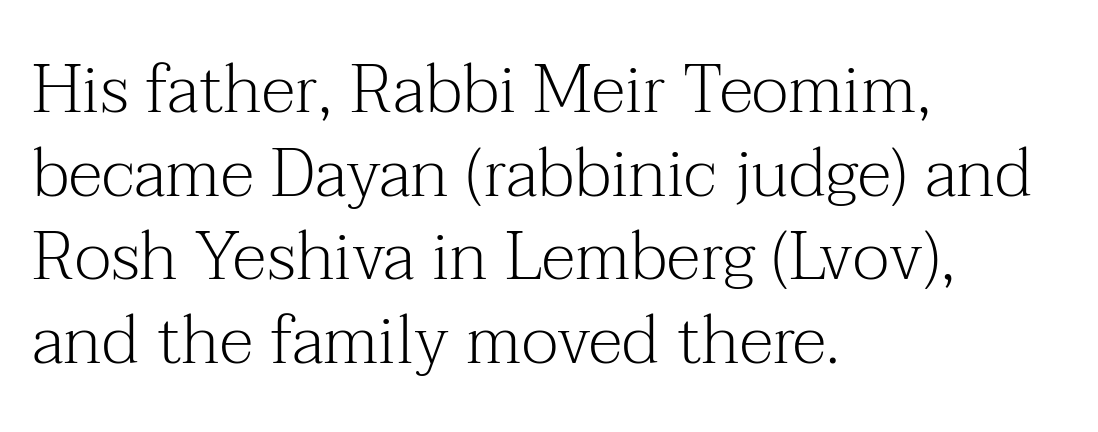
The image shows 68 px light serif type, upright; set left-aligned, line spacing 1.23x, normal letter spacing, not underlined; medium stroke contrast and a medium x-height.
